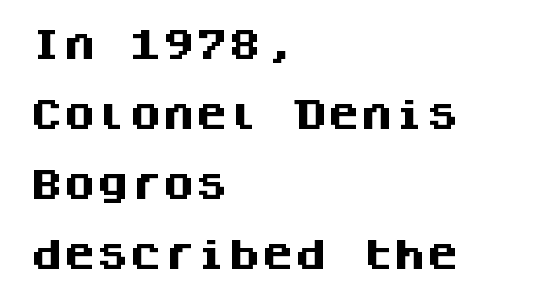
Q: Is the text bold? A: Yes.
Q: Is the text italic (slanted)? A: No, it is upright.
Q: Is the typeface a serif or a sans-serif typeface? A: Sans-serif.
Q: Is the text underlined? A: No.
Q: How is the paragraph aligned? A: Left-aligned.
Q: Is the spacing between letters normal or unusually wide? A: Normal.
Q: Is the spacing between lines tight, normal or loose? A: Loose.
Q: Width (condensed, normal, or wide)? A: Normal.
Q: Stroke contrast? A: Medium.
Q: x-height? A: Large.
Q: Monospaced? A: Yes.
